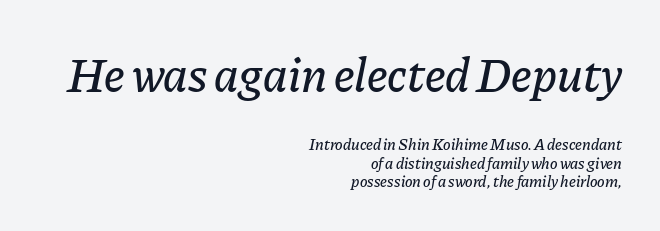
The image shows 48 px text type, italic (leaning right); set right-aligned, line spacing 1.16x, normal letter spacing, not underlined; the first (top) block is 3.0x larger; low stroke contrast and a medium x-height.
